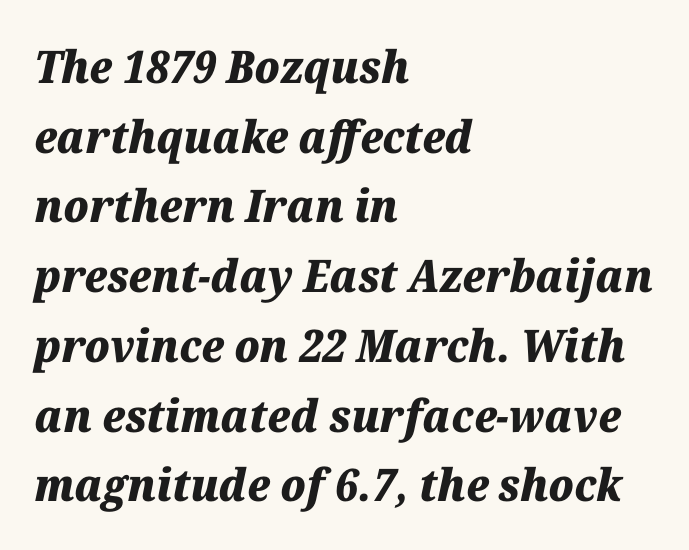
The image shows 45 px heavy type, italic (leaning right); set left-aligned, normal line spacing (1.55x), normal letter spacing, not underlined; medium stroke contrast and a medium x-height.
